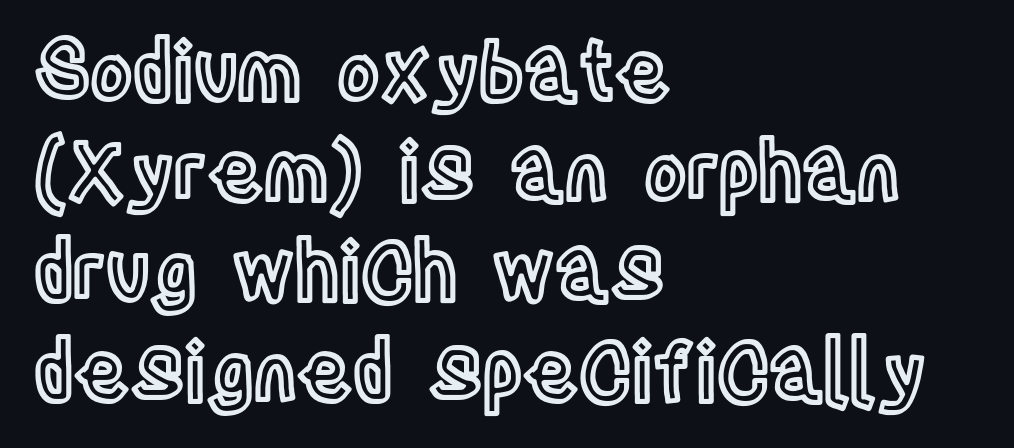
Q: Is the text italic (slanted)? A: No, it is upright.
Q: Is the text underlined? A: No.
Q: How is the paragraph aligned? A: Left-aligned.
Q: Is the spacing between letters normal or unusually wide? A: Normal.
Q: Is the spacing between lines tight, normal or loose? A: Normal.
Q: Width (condensed, normal, or wide)? A: Condensed.
Q: x-height? A: Large.
Q: Monospaced? A: No.
